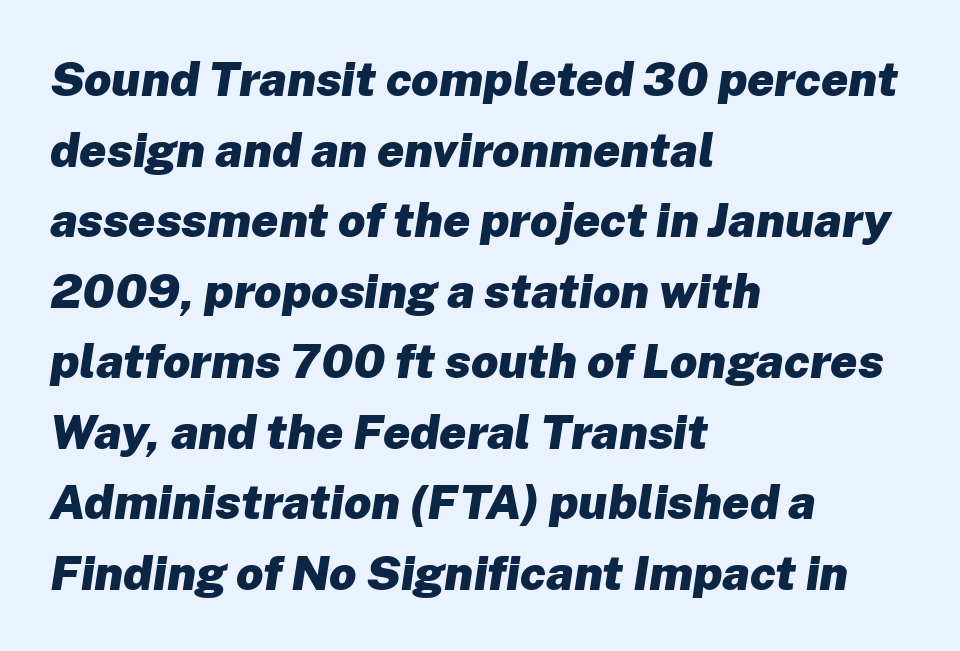
{"italic": "yes", "lean": "right", "slant_degrees": 8, "bold": "yes", "weight": "heavy", "width": "normal", "stroke_contrast": "low", "x_height": "medium", "monospaced": "no", "underline": "no", "align": "left", "line_spacing": "normal", "line_spacing_ratio": 1.47, "letter_spacing": "normal", "letter_spacing_em": 0.0, "glyph_px": 48}
